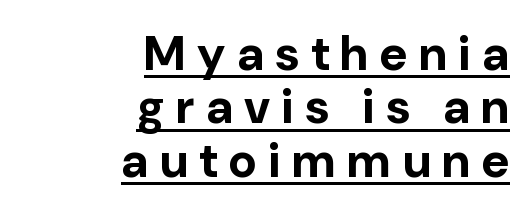
{"serif": "no", "italic": "no", "bold": "yes", "weight": "bold", "width": "normal", "stroke_contrast": "low", "x_height": "medium", "monospaced": "no", "underline": "yes", "align": "right", "line_spacing": "tight", "line_spacing_ratio": 1.11, "letter_spacing": "wide", "letter_spacing_em": 0.24, "glyph_px": 48}
